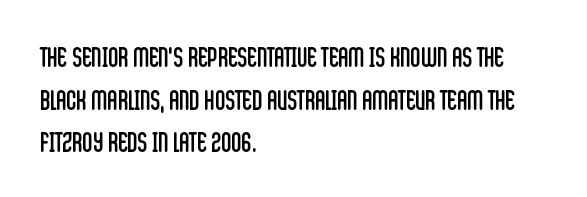
{"serif": "no", "italic": "no", "bold": "no", "weight": "regular", "width": "condensed", "stroke_contrast": "low", "x_height": "large", "monospaced": "no", "underline": "no", "align": "left", "line_spacing": "normal", "line_spacing_ratio": 1.52, "letter_spacing": "normal", "letter_spacing_em": 0.0, "glyph_px": 28}
